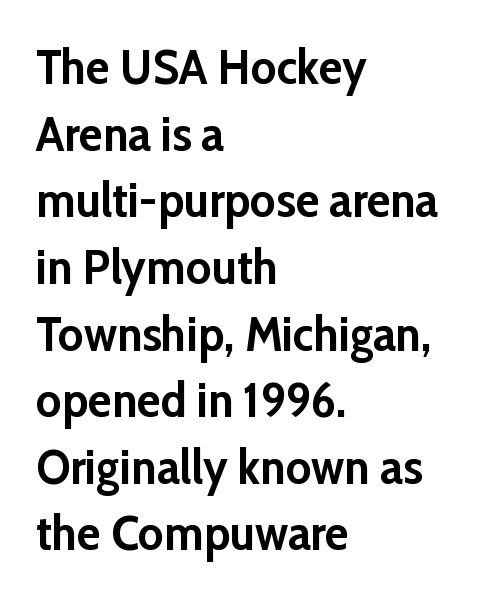
Q: Is the text bold? A: Yes.
Q: Is the text italic (slanted)? A: No, it is upright.
Q: Is the typeface a serif or a sans-serif typeface? A: Sans-serif.
Q: Is the text underlined? A: No.
Q: How is the paragraph aligned? A: Left-aligned.
Q: Is the spacing between letters normal or unusually wide? A: Normal.
Q: Is the spacing between lines tight, normal or loose? A: Normal.
Q: Width (condensed, normal, or wide)? A: Normal.
Q: Stroke contrast? A: Low.
Q: x-height? A: Medium.
Q: Monospaced? A: No.
